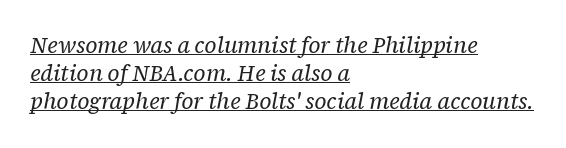
Would a proofreader flag this as italicized? Yes. The weight tops out at a normal text grade. Notice how a bar underscores the lettering throughout. Summary of vertical rhythm: regular, with standard interline spacing.
